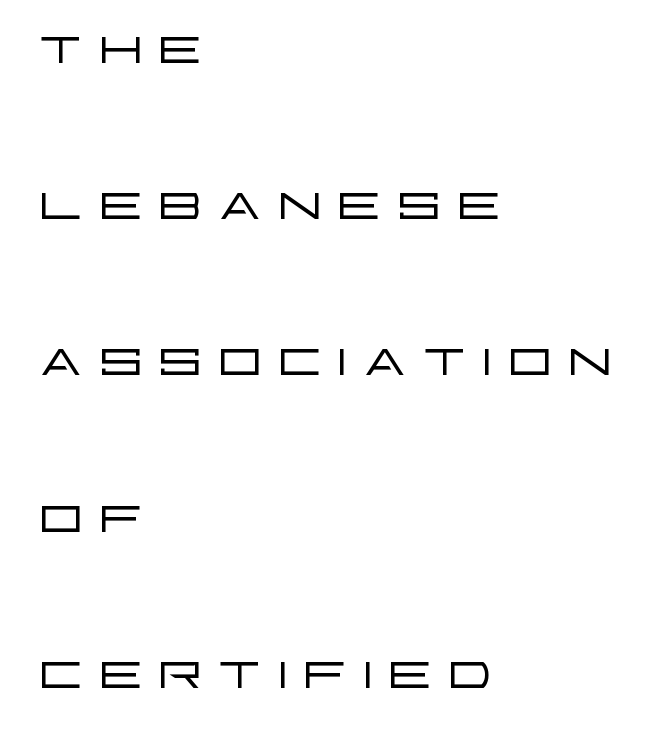
The rendering anchors every line to the left-hand side. Looks like regular typesetting: each glyph gets only the width it needs. Reading down the column, the eye jumps a long way to each next line. This reads as an unemphasized weight, regular at the heaviest. The space directly below the letters is spotless. The typography opts for an upright posture over an oblique one.
